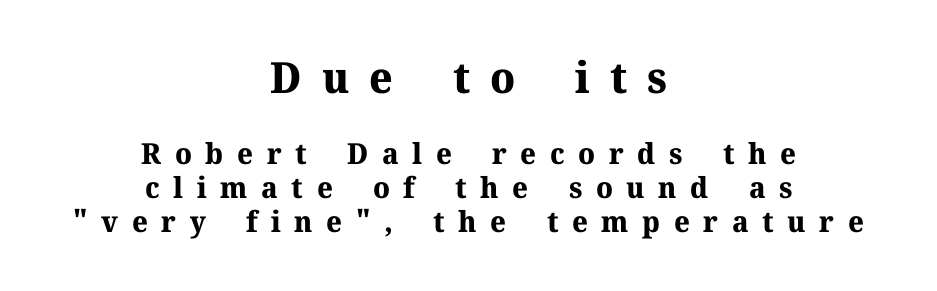
The type is letterspaced generously, with wide tracking. Notice how thick the strokes are: this is what a full bold looks like. The face used here is seriffed, in the tradition of book romans. Horizontally, the lines are justified to the midpoint only.
